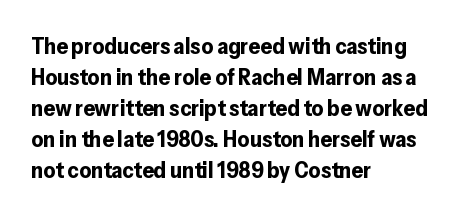
The image shows 23 px bold type, upright; set left-aligned, normal line spacing (1.35x), normal letter spacing, not underlined.
